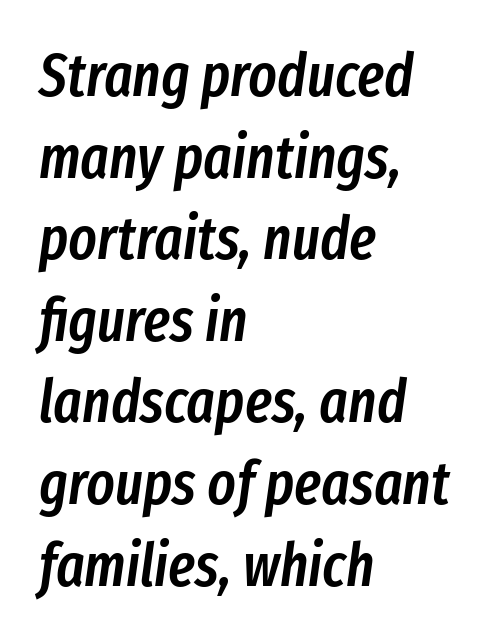
What's the leading like? Ordinary, nothing unusual. Varying glyph widths throughout — classic text-font behaviour. Stems and bowls a touch heavier than normal — semibold. Looking at the ascenders, they clearly lean.
